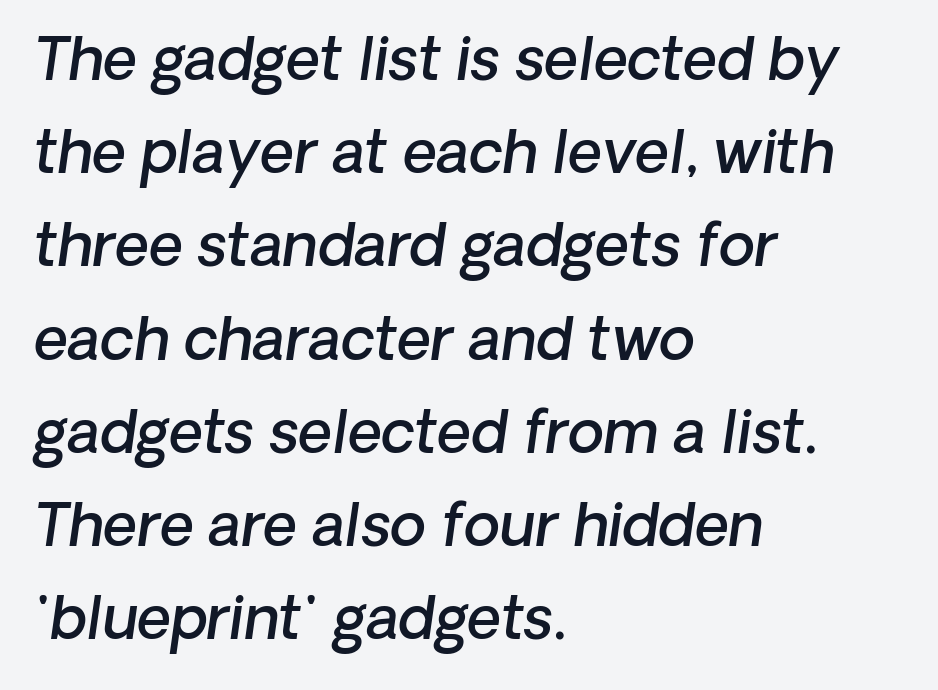
The image shows 59 px semibold sans-serif type; set left-aligned, normal line spacing (1.58x), normal letter spacing, not underlined; low stroke contrast and a medium x-height.
